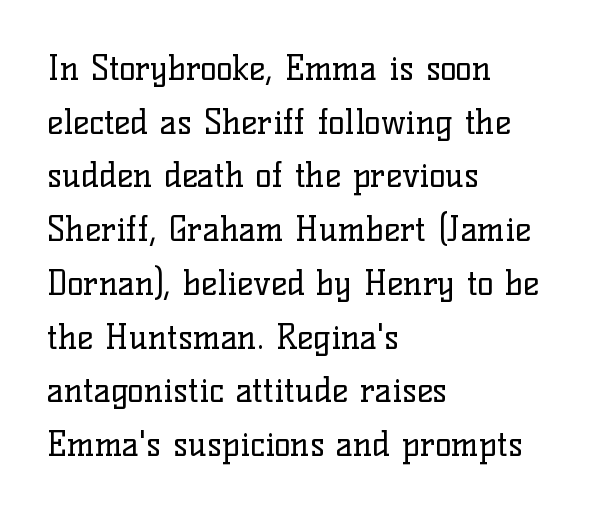
The image shows 34 px regular-weight serif type, upright; set left-aligned, normal line spacing (1.58x), normal letter spacing, not underlined; low stroke contrast and a medium x-height.
